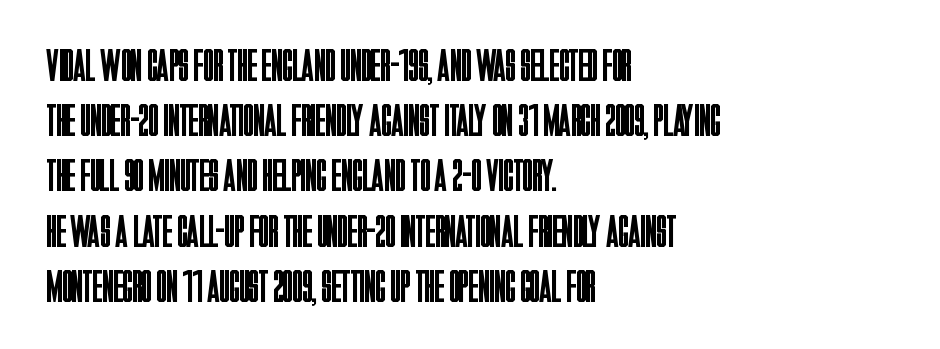
Q: Is the text bold? A: No.
Q: Is the text italic (slanted)? A: No, it is upright.
Q: Is the typeface a serif or a sans-serif typeface? A: Sans-serif.
Q: Is the text underlined? A: No.
Q: How is the paragraph aligned? A: Left-aligned.
Q: Is the spacing between letters normal or unusually wide? A: Normal.
Q: Width (condensed, normal, or wide)? A: Condensed.
Q: Stroke contrast? A: Low.
Q: x-height? A: Large.
Q: Monospaced? A: No.
